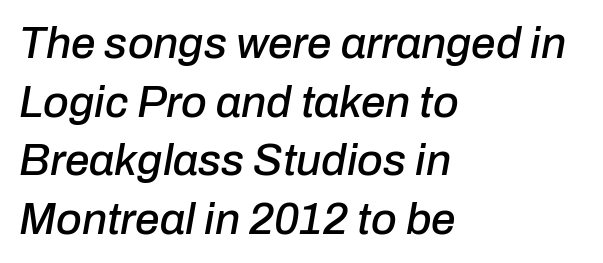
The image shows 44 px text type, italic (leaning right); set left-aligned, normal line spacing (1.33x), normal letter spacing, not underlined; low stroke contrast and a medium x-height.
